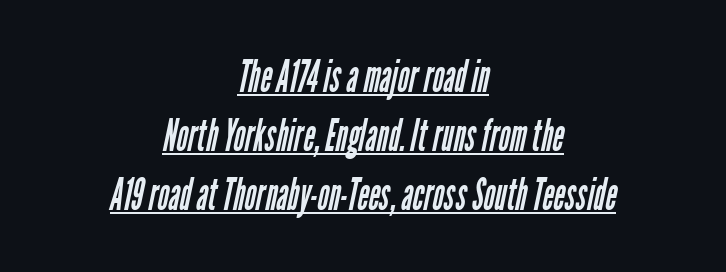
The image shows 44 px regular-weight, condensed sans-serif type; set centered, normal line spacing (1.34x), normal letter spacing, underlined; low stroke contrast and a medium x-height.
